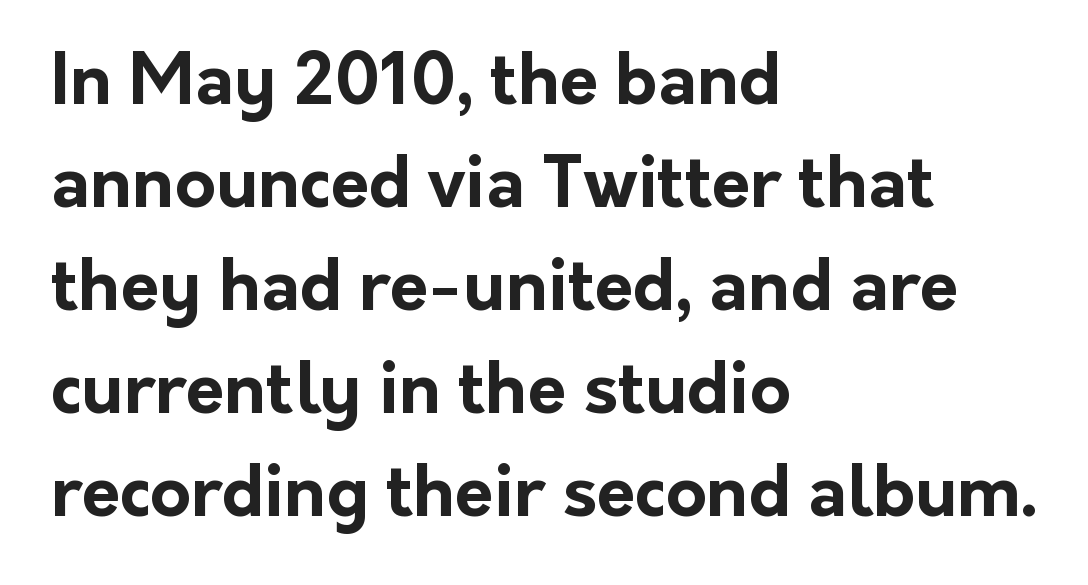
The image shows 70 px bold sans-serif type, upright; set left-aligned, normal line spacing (1.47x), normal letter spacing, not underlined; low stroke contrast and a medium x-height.
